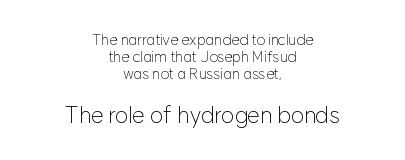
Quick note: not italic, upright. Rule under the text: the space is simply empty. Type size steps up from the first block to the second. Horizontally, the lines are justified to the midpoint only.
